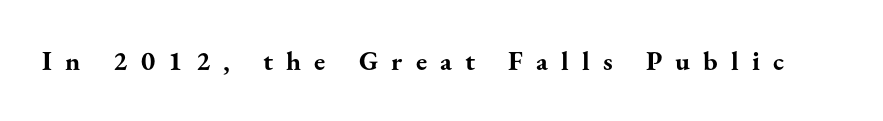
Students, this is bold: see how much ink each stroke carries. Honestly, the letter spacing is so wide it's the main thing you notice. Nope, not italic — everything's standing straight. Any mark beneath the type? The region is blank.
